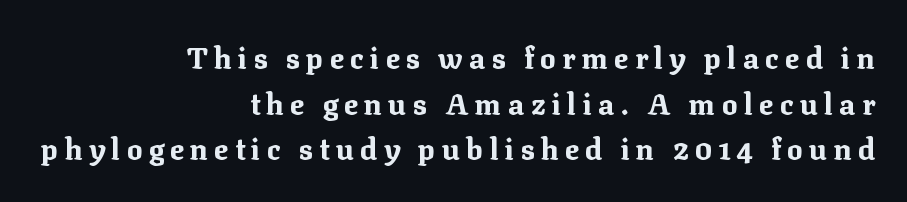
The image shows 29 px bold serif type, upright; set right-aligned, normal line spacing (1.57x), unusually wide letter spacing (+0.22 em), not underlined; medium stroke contrast and a medium x-height.
